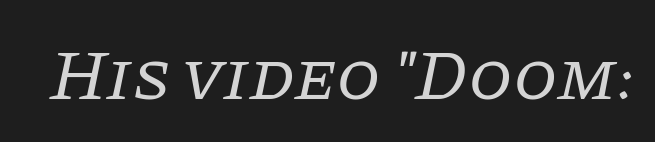
Q: Is the text bold? A: No.
Q: Is the text italic (slanted)? A: Yes, it leans right by about 11 degrees.
Q: Is the typeface a serif or a sans-serif typeface? A: Serif.
Q: Is the text underlined? A: No.
Q: Is the spacing between letters normal or unusually wide? A: Normal.
Q: Width (condensed, normal, or wide)? A: Normal.
Q: Stroke contrast? A: Low.
Q: x-height? A: Large.
Q: Monospaced? A: No.
